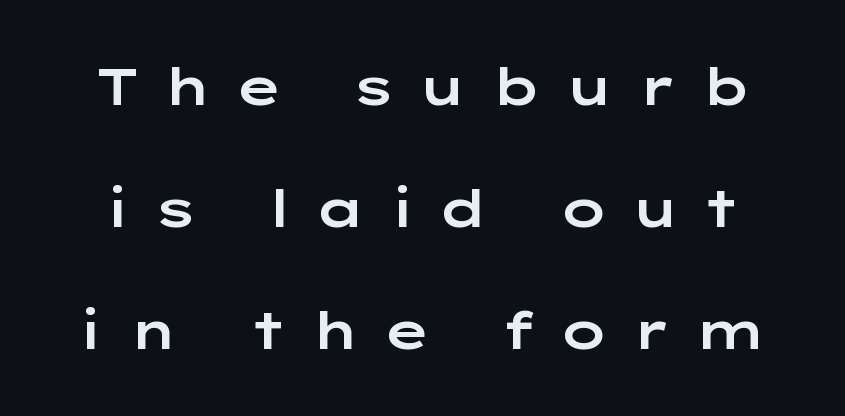
Q: Is the text italic (slanted)? A: No, it is upright.
Q: Is the typeface a serif or a sans-serif typeface? A: Sans-serif.
Q: Is the text underlined? A: No.
Q: Is the spacing between letters normal or unusually wide? A: Unusually wide.
Q: Is the spacing between lines tight, normal or loose? A: Loose.
Q: Width (condensed, normal, or wide)? A: Wide.
Q: Stroke contrast? A: Low.
Q: x-height? A: Medium.
Q: Monospaced? A: No.
